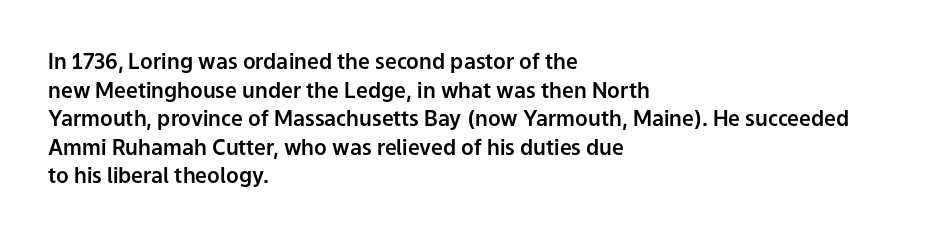
The rendering keeps characters at their native spacing. Does the lettering tilt? It doesn't — this is upright. Descender tails drop into unmarked territory. The lines sit at an ordinary, default distance from one another. One-word summary of the alignment: left.
